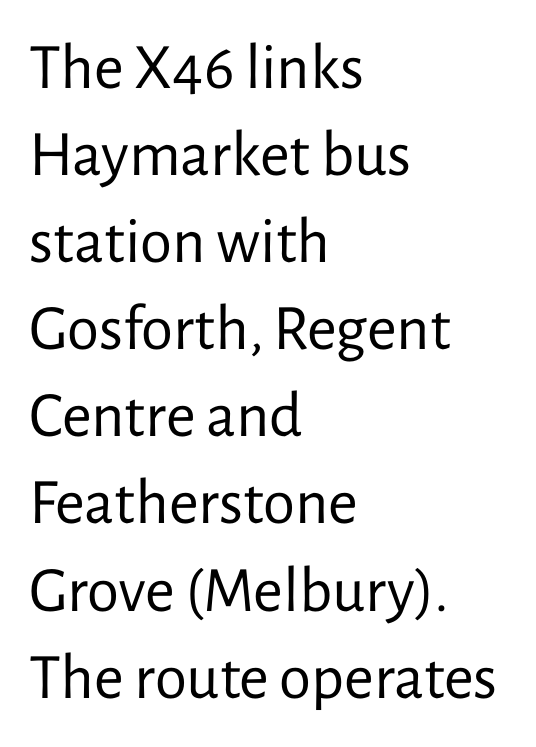
The image shows 65 px regular-weight sans-serif type, upright; set left-aligned, normal line spacing (1.34x), normal letter spacing, not underlined; low stroke contrast and a medium x-height.
